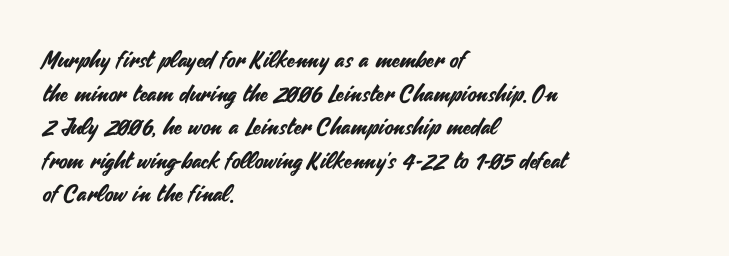
The image shows 23 px text type; set left-aligned, normal line spacing (1.46x), normal letter spacing, not underlined.
